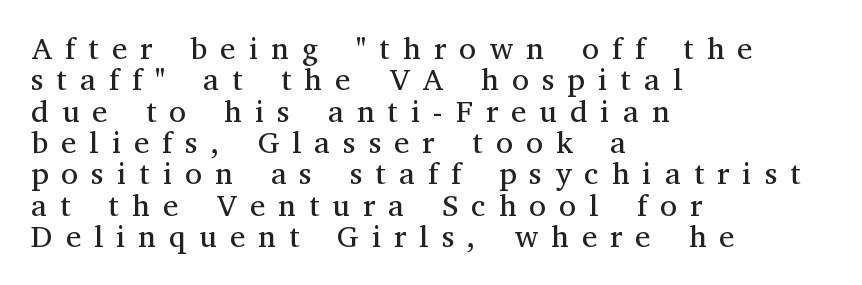
{"serif": "yes", "italic": "no", "bold": "no", "weight": "regular", "width": "normal", "stroke_contrast": "medium", "x_height": "medium", "monospaced": "no", "underline": "no", "align": "left", "line_spacing": "tight", "line_spacing_ratio": 1.01, "letter_spacing": "wide", "letter_spacing_em": 0.42, "glyph_px": 31}
